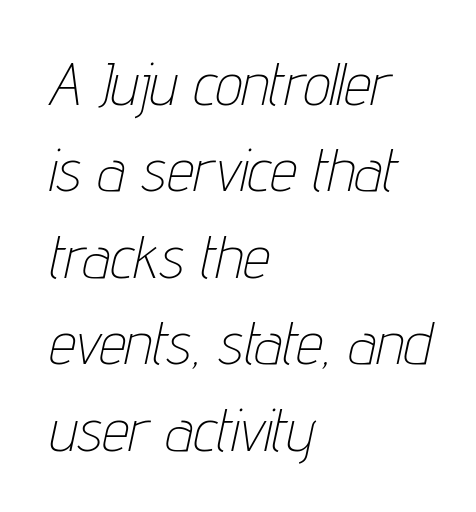
Q: Is the text bold? A: No.
Q: Is the text italic (slanted)? A: Yes, it leans right by about 12 degrees.
Q: Is the text underlined? A: No.
Q: How is the paragraph aligned? A: Left-aligned.
Q: Is the spacing between letters normal or unusually wide? A: Normal.
Q: Is the spacing between lines tight, normal or loose? A: Normal.
Q: Width (condensed, normal, or wide)? A: Condensed.
Q: Stroke contrast? A: Low.
Q: x-height? A: Medium.
Q: Monospaced? A: No.
